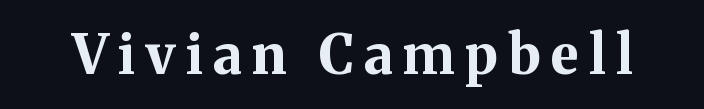
The image shows 54 px bold serif type, upright; set not underlined; medium stroke contrast and a medium x-height.
